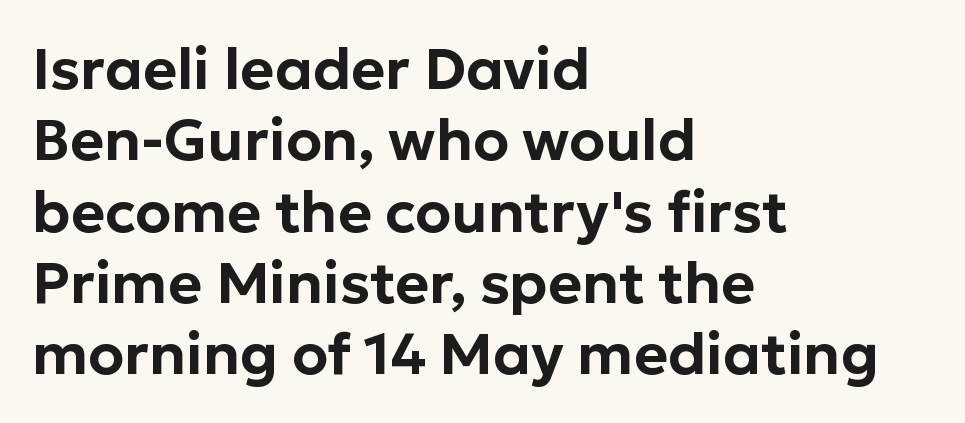
The image shows 58 px sans-serif type, upright; set left-aligned, line spacing 1.23x, normal letter spacing, not underlined; low stroke contrast and a medium x-height.
